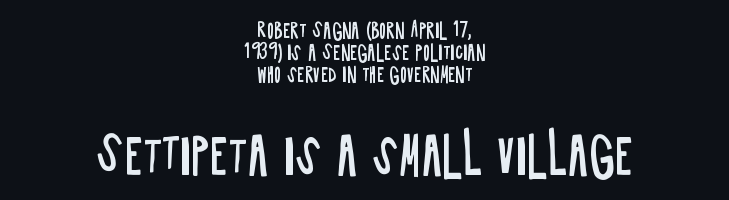
The image shows 48 px regular-weight, condensed sans-serif type, upright; set centered, line spacing 1.17x, normal letter spacing, not underlined; the second (bottom) block is 2.53x larger; low stroke contrast and a large x-height.
